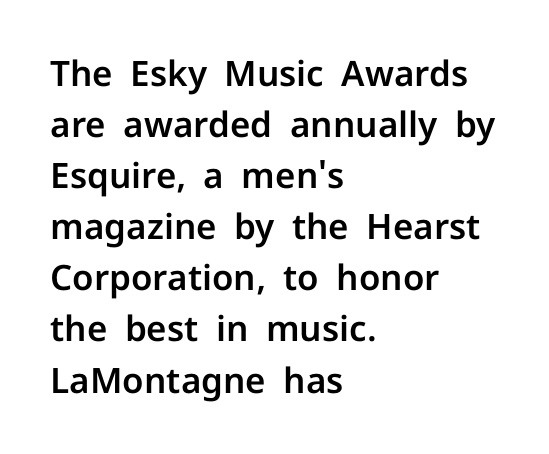
The image shows 35 px sans-serif type, upright; set left-aligned, normal line spacing (1.46x), normal letter spacing, not underlined; low stroke contrast and a medium x-height.
